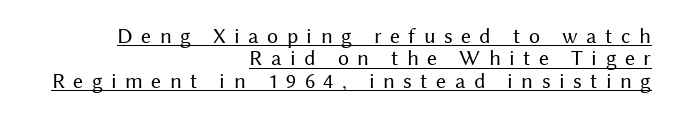
Q: Is the text bold? A: No.
Q: Is the text italic (slanted)? A: No, it is upright.
Q: Is the text underlined? A: Yes.
Q: How is the paragraph aligned? A: Right-aligned.
Q: Is the spacing between letters normal or unusually wide? A: Unusually wide.
Q: Is the spacing between lines tight, normal or loose? A: Tight.
